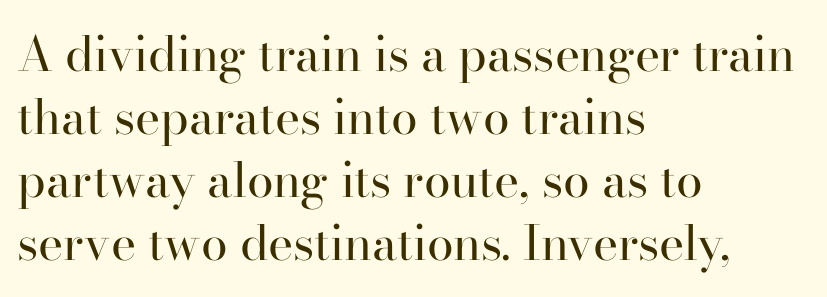
Q: Is the text bold? A: No.
Q: Is the text italic (slanted)? A: No, it is upright.
Q: Is the typeface a serif or a sans-serif typeface? A: Serif.
Q: Is the text underlined? A: No.
Q: How is the paragraph aligned? A: Left-aligned.
Q: Is the spacing between letters normal or unusually wide? A: Normal.
Q: Is the spacing between lines tight, normal or loose? A: Normal.
Q: Width (condensed, normal, or wide)? A: Normal.
Q: Stroke contrast? A: High.
Q: x-height? A: Small.
Q: Monospaced? A: No.
